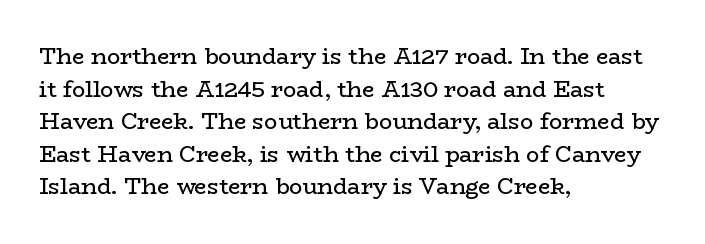
Q: Is the text bold? A: No.
Q: Is the text italic (slanted)? A: No, it is upright.
Q: Is the text underlined? A: No.
Q: How is the paragraph aligned? A: Left-aligned.
Q: Is the spacing between letters normal or unusually wide? A: Normal.
Q: Is the spacing between lines tight, normal or loose? A: Normal.
